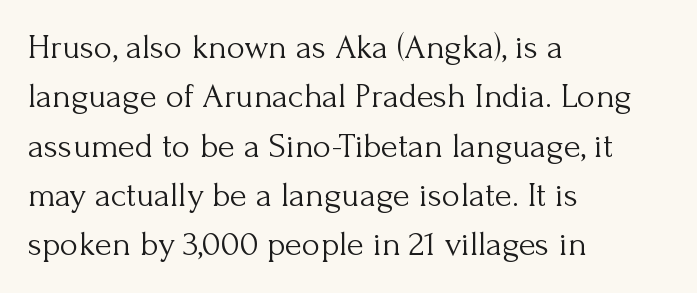
Q: Is the text bold? A: No.
Q: Is the text italic (slanted)? A: No, it is upright.
Q: Is the typeface a serif or a sans-serif typeface? A: Serif.
Q: Is the text underlined? A: No.
Q: How is the paragraph aligned? A: Left-aligned.
Q: Is the spacing between letters normal or unusually wide? A: Normal.
Q: Is the spacing between lines tight, normal or loose? A: Normal.
Q: Width (condensed, normal, or wide)? A: Normal.
Q: Stroke contrast? A: Medium.
Q: x-height? A: Small.
Q: Monospaced? A: No.
